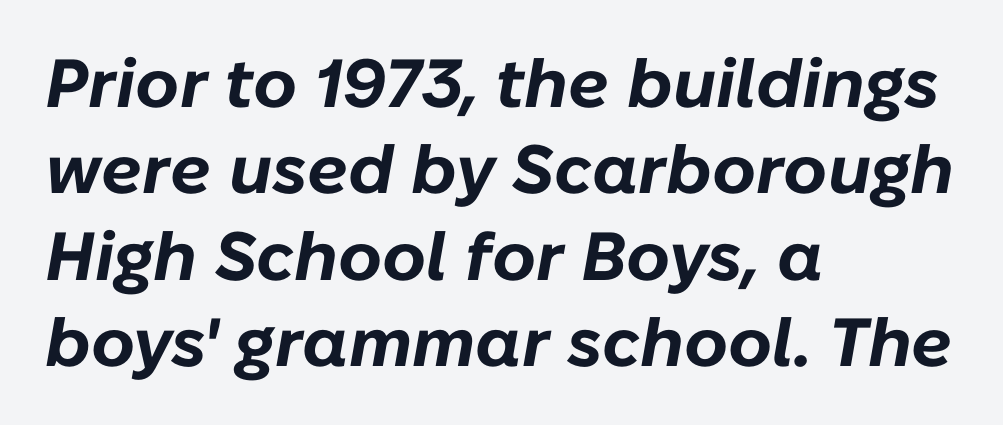
Q: Is the text bold? A: Yes.
Q: Is the text italic (slanted)? A: Yes, it leans right by about 10 degrees.
Q: Is the text underlined? A: No.
Q: How is the paragraph aligned? A: Left-aligned.
Q: Is the spacing between letters normal or unusually wide? A: Normal.
Q: Is the spacing between lines tight, normal or loose? A: Normal.
Q: Width (condensed, normal, or wide)? A: Normal.
Q: Stroke contrast? A: Low.
Q: x-height? A: Medium.
Q: Monospaced? A: No.
